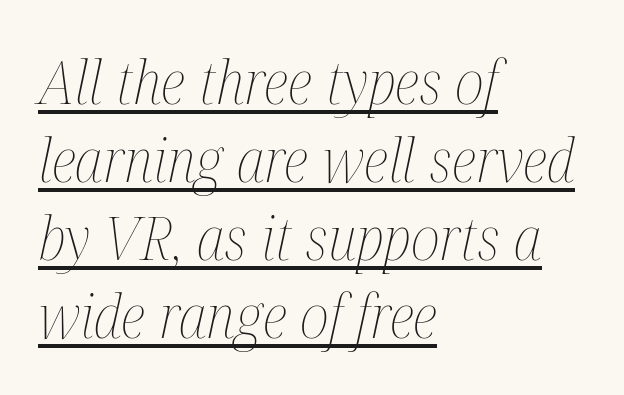
Q: Is the text bold? A: No.
Q: Is the text italic (slanted)? A: Yes, it leans right by about 12 degrees.
Q: Is the text underlined? A: Yes.
Q: How is the paragraph aligned? A: Left-aligned.
Q: Is the spacing between letters normal or unusually wide? A: Normal.
Q: Is the spacing between lines tight, normal or loose? A: Normal.
Q: Width (condensed, normal, or wide)? A: Condensed.
Q: Stroke contrast? A: Medium.
Q: x-height? A: Medium.
Q: Monospaced? A: No.
